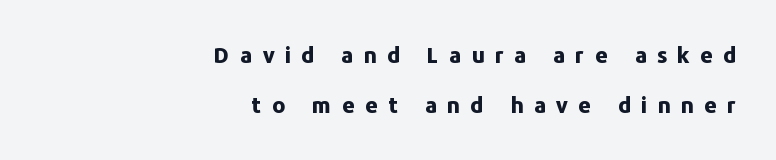
{"italic": "no", "bold": "yes", "underline": "no", "align": "right", "line_spacing": "loose", "line_spacing_ratio": 2.29, "letter_spacing": "wide", "letter_spacing_em": 0.47, "glyph_px": 22}
